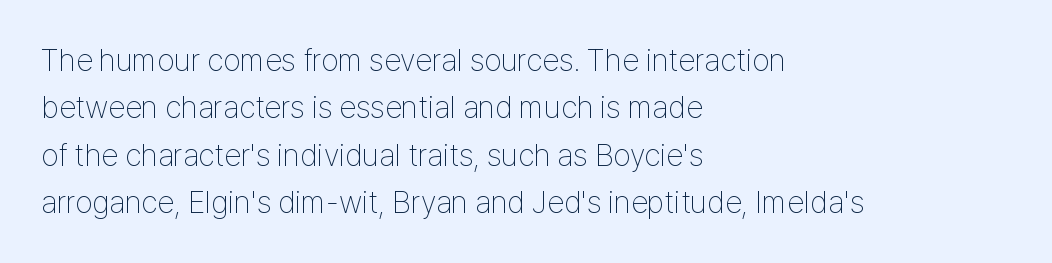
{"serif": "no", "italic": "no", "bold": "no", "weight": "thin", "width": "condensed", "stroke_contrast": "low", "x_height": "medium", "monospaced": "no", "underline": "no", "align": "left", "line_spacing": "normal", "line_spacing_ratio": 1.53, "letter_spacing": "normal", "letter_spacing_em": 0.0, "glyph_px": 31}
